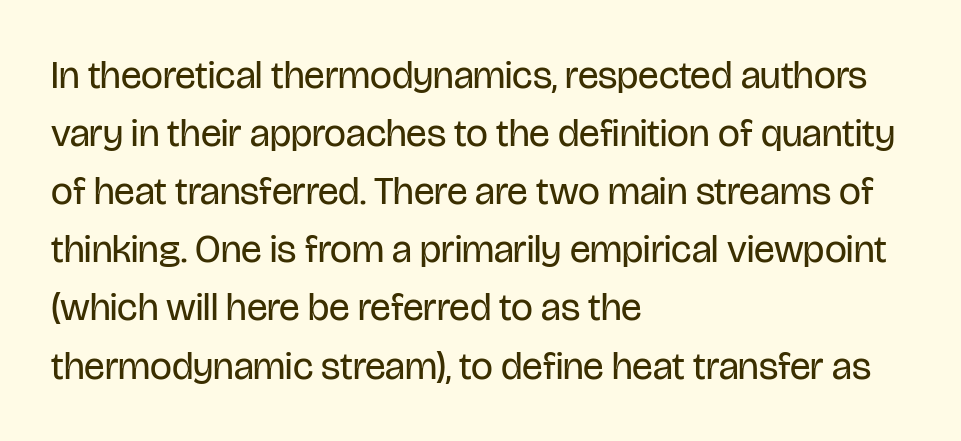
The image shows 39 px regular-weight, condensed sans-serif type, upright; set left-aligned, normal line spacing (1.49x), normal letter spacing, not underlined; low stroke contrast and a large x-height.
